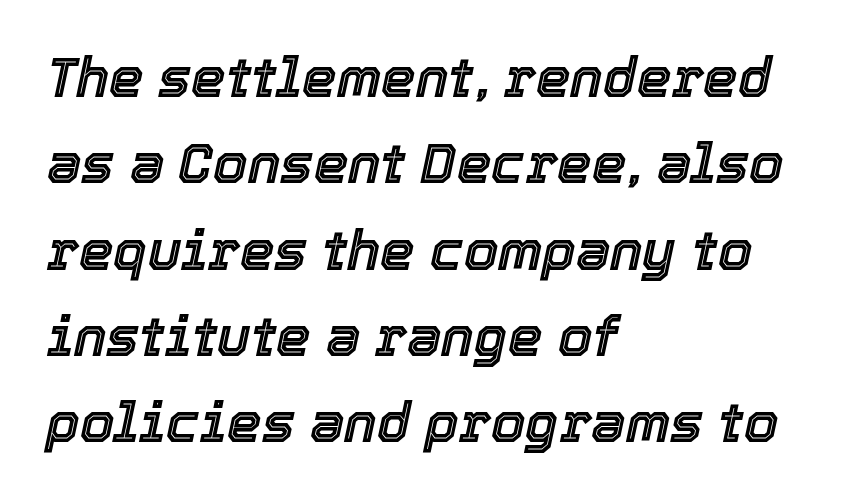
{"italic": "yes", "lean": "right", "slant_degrees": 12, "width": "normal", "x_height": "medium", "monospaced": "no", "underline": "no", "align": "left", "line_spacing": "normal", "line_spacing_ratio": 1.57, "letter_spacing": "normal", "letter_spacing_em": 0.0, "glyph_px": 55}
